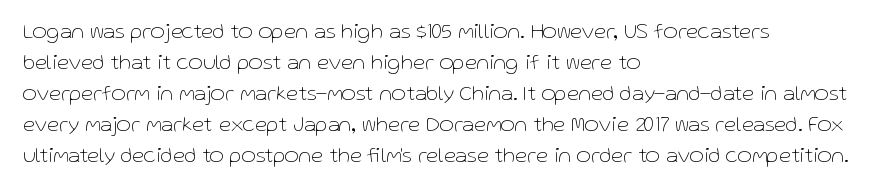
Q: Is the text bold? A: No.
Q: Is the text italic (slanted)? A: No, it is upright.
Q: Is the text underlined? A: No.
Q: How is the paragraph aligned? A: Left-aligned.
Q: Is the spacing between letters normal or unusually wide? A: Normal.
Q: Is the spacing between lines tight, normal or loose? A: Normal.
